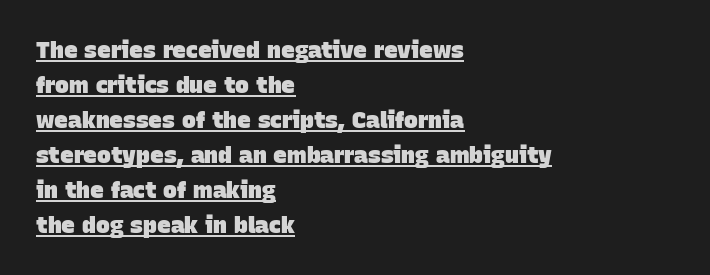
The image shows 23 px bold type; set left-aligned, normal line spacing (1.52x), normal letter spacing, underlined.
